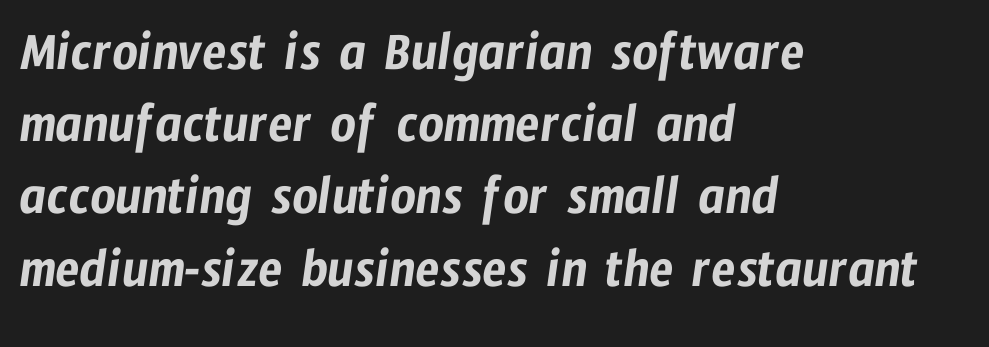
Q: Is the typeface a serif or a sans-serif typeface? A: Sans-serif.
Q: Is the text underlined? A: No.
Q: How is the paragraph aligned? A: Left-aligned.
Q: Is the spacing between letters normal or unusually wide? A: Normal.
Q: Is the spacing between lines tight, normal or loose? A: Normal.
Q: Width (condensed, normal, or wide)? A: Condensed.
Q: Stroke contrast? A: Low.
Q: x-height? A: Medium.
Q: Monospaced? A: No.
